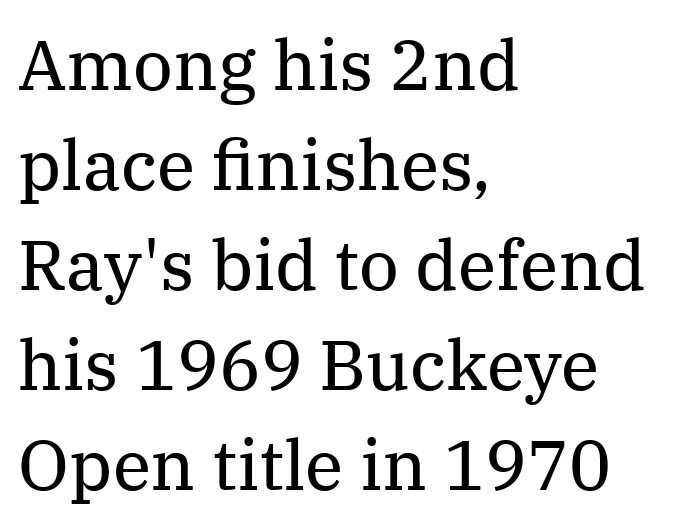
The line-height multiplier appears to be the usual default. Character widths vary here, with narrow letters taking less room than wide ones. In terms of letterform style, serifs are clearly present. The lines are quadded left.
